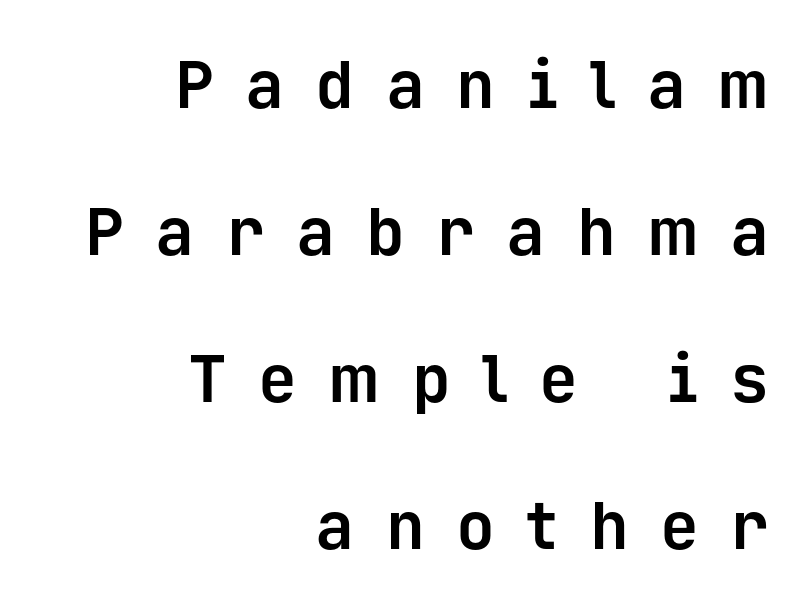
The image shows 65 px bold sans-serif type, upright, monospaced; set right-aligned, loose line spacing (2.26x), unusually wide letter spacing (+0.48 em), not underlined; low stroke contrast and a medium x-height.
